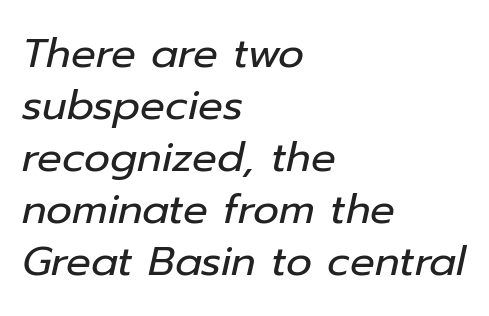
Quick note: interline space is typical. The strip under each line holds only bare page. Rendered with sloped, italic letterforms. A typesetter would call this proportional, since set widths differ per character.
